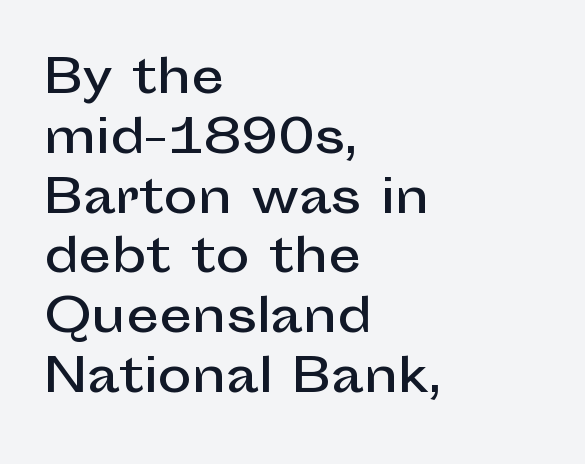
Q: Is the text italic (slanted)? A: No, it is upright.
Q: Is the typeface a serif or a sans-serif typeface? A: Sans-serif.
Q: Is the text underlined? A: No.
Q: How is the paragraph aligned? A: Left-aligned.
Q: Is the spacing between letters normal or unusually wide? A: Normal.
Q: Is the spacing between lines tight, normal or loose? A: Normal.
Q: Width (condensed, normal, or wide)? A: Normal.
Q: Stroke contrast? A: Low.
Q: x-height? A: Medium.
Q: Monospaced? A: No.
